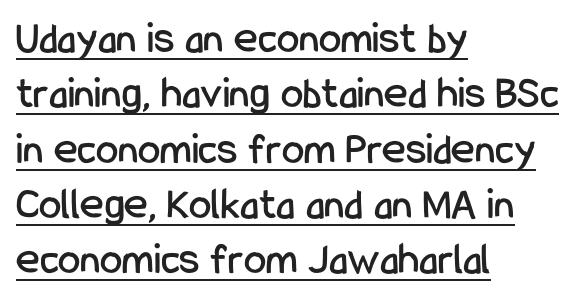
The line texture is even and compact thanks to regular tracking. Visually the block forms a straight wall on the left and a jagged coastline on the right. Character widths vary here, with narrow letters taking less room than wide ones. Style check: upright. Serif or sans? Sans — the stroke terminals are bare. Is there an underline? Yes — a line sits under the letters.
